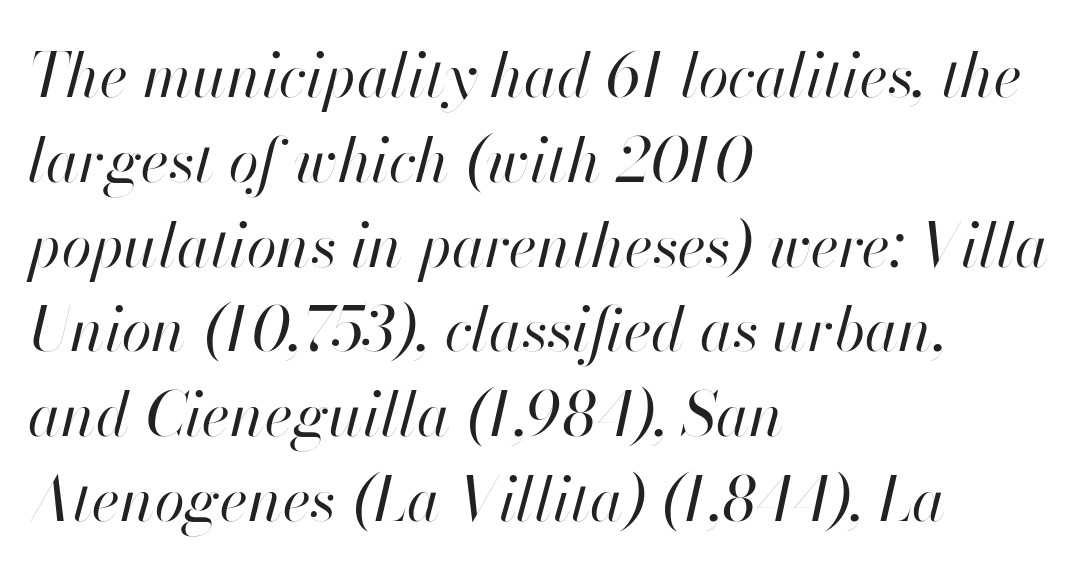
The image shows 61 px regular-weight type, italic (leaning right); set left-aligned, normal line spacing (1.39x), normal letter spacing, not underlined; high stroke contrast and a small x-height.
